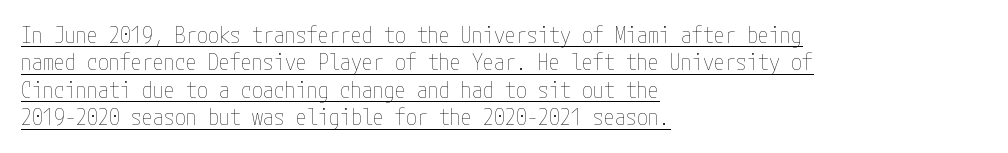
Q: Is the text bold? A: No.
Q: Is the text italic (slanted)? A: No, it is upright.
Q: Is the text underlined? A: Yes.
Q: How is the paragraph aligned? A: Left-aligned.
Q: Is the spacing between letters normal or unusually wide? A: Normal.
Q: Is the spacing between lines tight, normal or loose? A: Normal.
